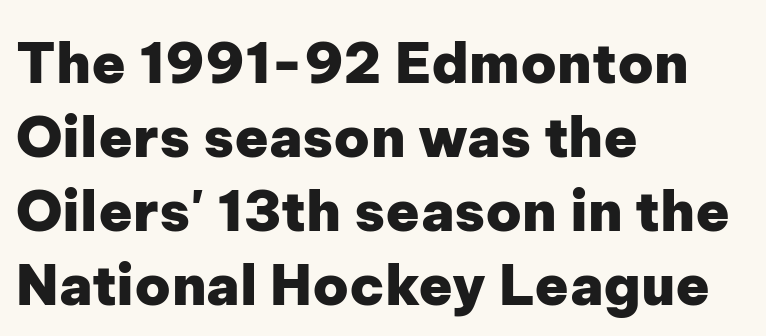
{"serif": "no", "italic": "no", "bold": "yes", "weight": "heavy", "width": "normal", "stroke_contrast": "low", "x_height": "medium", "monospaced": "no", "underline": "no", "align": "left", "line_spacing": "normal", "line_spacing_ratio": 1.32, "letter_spacing": "normal", "letter_spacing_em": 0.0, "glyph_px": 56}
